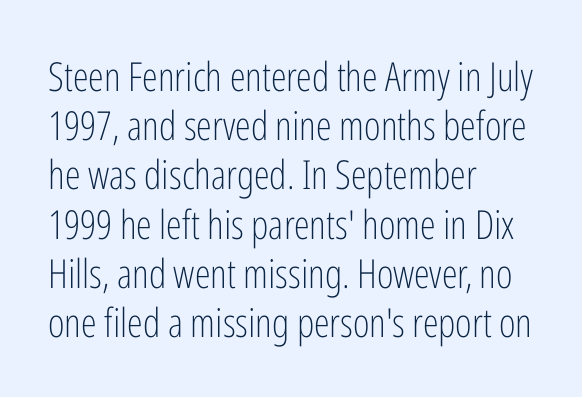
Q: Is the text bold? A: No.
Q: Is the text italic (slanted)? A: No, it is upright.
Q: Is the typeface a serif or a sans-serif typeface? A: Sans-serif.
Q: Is the text underlined? A: No.
Q: How is the paragraph aligned? A: Left-aligned.
Q: Is the spacing between letters normal or unusually wide? A: Normal.
Q: Width (condensed, normal, or wide)? A: Condensed.
Q: Stroke contrast? A: Low.
Q: x-height? A: Medium.
Q: Monospaced? A: No.
